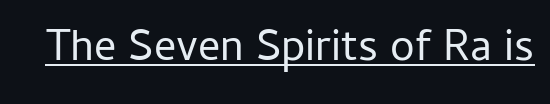
This rendering leaves character spacing at its baseline value. Posture: straight, roman, zero tilt. Somebody hit Ctrl+U on this one — the words are underlined. This sample has the flowing, uneven cadence of proportional lettering. The cut favours lightness, reaching ordinary text weight at its darkest. Examine the stroke ends and you'll find no serifs.
